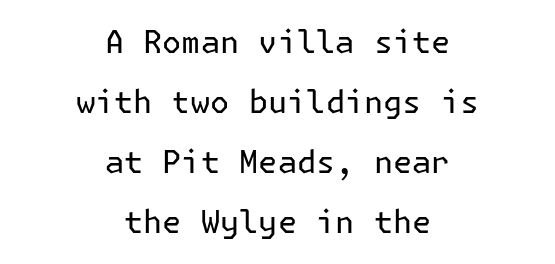
Ink coverage per letter is moderate at most. Honestly, there is no underline to notice here at all. Is there any slant? The stems are plumb. Short note: letters normally spaced. Reading down the block, each line starts at a different indent, mirrored at its end.
